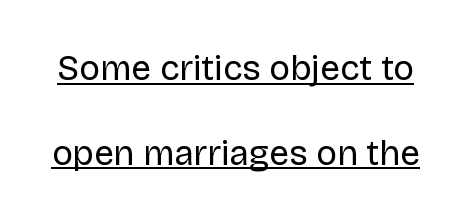
Q: Is the text bold? A: No.
Q: Is the text italic (slanted)? A: No, it is upright.
Q: Is the typeface a serif or a sans-serif typeface? A: Sans-serif.
Q: Is the text underlined? A: Yes.
Q: Is the spacing between letters normal or unusually wide? A: Normal.
Q: Is the spacing between lines tight, normal or loose? A: Loose.
Q: Width (condensed, normal, or wide)? A: Normal.
Q: Stroke contrast? A: Low.
Q: x-height? A: Large.
Q: Monospaced? A: No.
